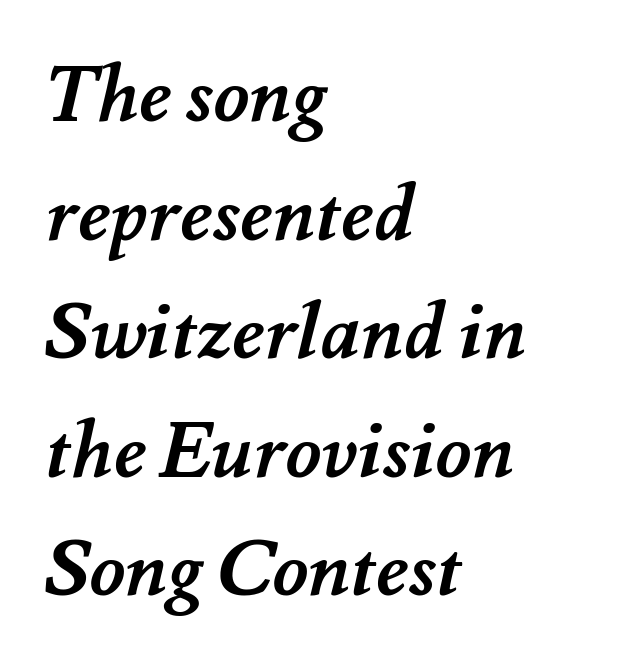
Typographic density is high because the face is bold. Rows of type keep a routine distance in the vertical direction. These lines are rendered in a variable-pitch font. Quick note: underline off.
